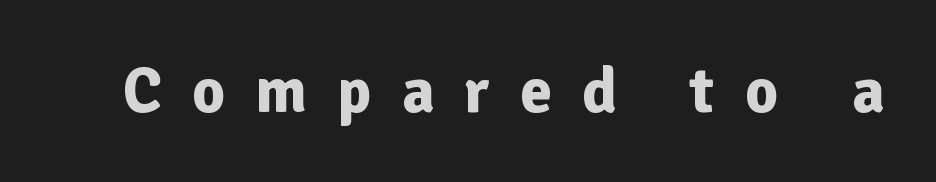
Q: Is the text bold? A: Yes.
Q: Is the text italic (slanted)? A: No, it is upright.
Q: Is the typeface a serif or a sans-serif typeface? A: Sans-serif.
Q: Is the text underlined? A: No.
Q: Is the spacing between letters normal or unusually wide? A: Unusually wide.
Q: Width (condensed, normal, or wide)? A: Normal.
Q: Stroke contrast? A: Low.
Q: x-height? A: Medium.
Q: Monospaced? A: No.
